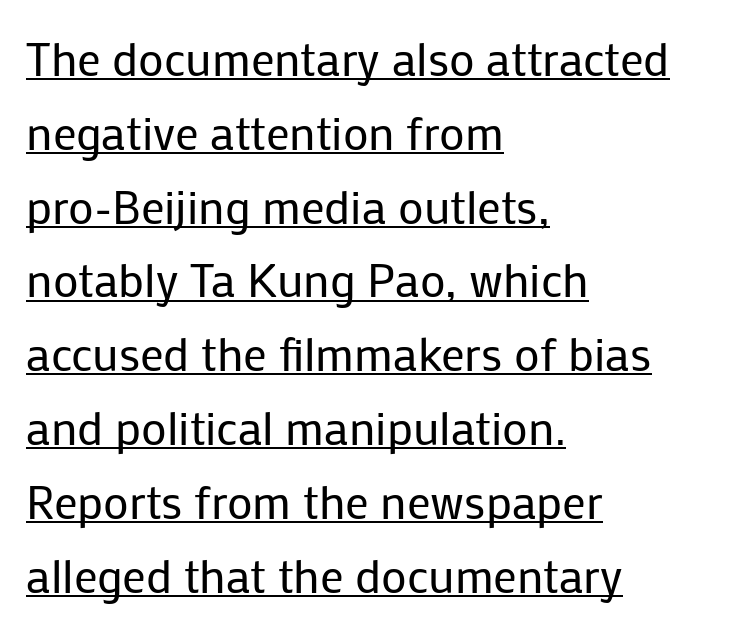
Q: Is the text bold? A: No.
Q: Is the text italic (slanted)? A: No, it is upright.
Q: Is the typeface a serif or a sans-serif typeface? A: Sans-serif.
Q: Is the text underlined? A: Yes.
Q: How is the paragraph aligned? A: Left-aligned.
Q: Is the spacing between letters normal or unusually wide? A: Normal.
Q: Is the spacing between lines tight, normal or loose? A: Normal.
Q: Width (condensed, normal, or wide)? A: Normal.
Q: Stroke contrast? A: Low.
Q: x-height? A: Medium.
Q: Monospaced? A: No.
